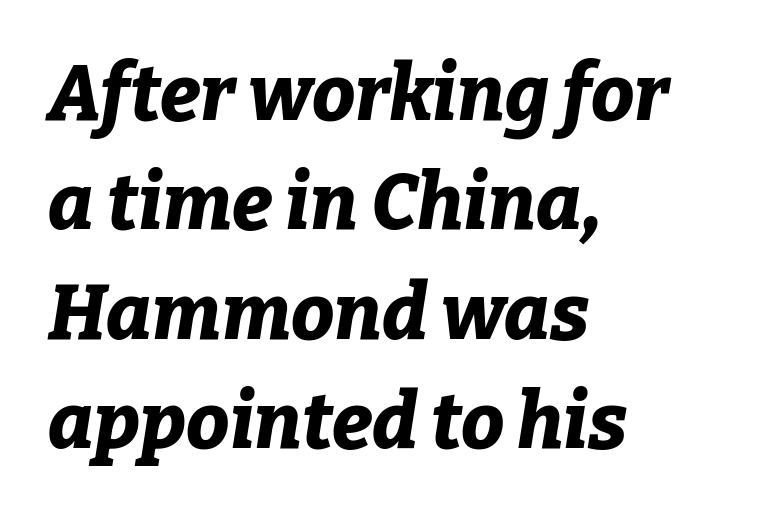
The image shows 77 px bold type, italic (leaning right); set left-aligned, normal line spacing (1.42x), normal letter spacing, not underlined; low stroke contrast and a medium x-height.
